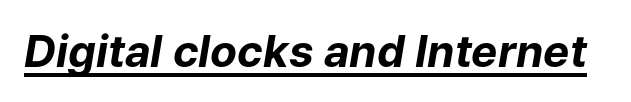
The horizontal fit of the characters is conventional and even. The string is rendered with underlining switched on. The typesetting leans heavy: a genuine bold. You can tell it's italic because the verticals aren't actually vertical. Each letter keeps its own natural width here, so spacing adapts to shape.
